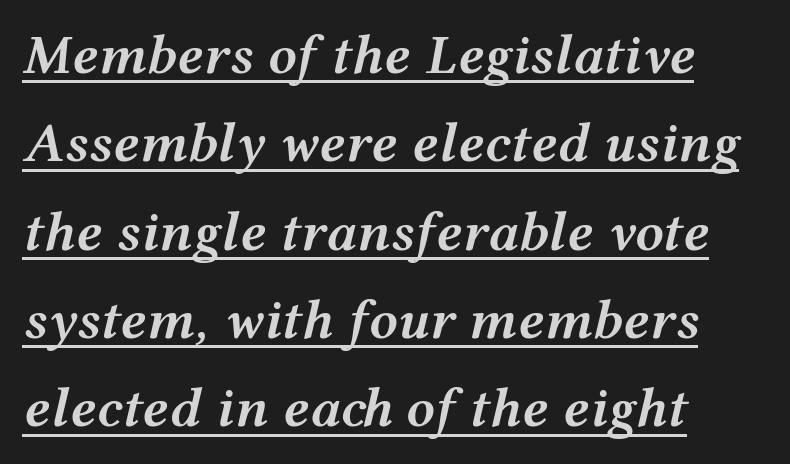
Q: Is the text bold? A: Semi-bold.
Q: Is the text italic (slanted)? A: Yes, it leans right by about 12 degrees.
Q: Is the text underlined? A: Yes.
Q: How is the paragraph aligned? A: Left-aligned.
Q: Is the spacing between letters normal or unusually wide? A: Normal.
Q: Is the spacing between lines tight, normal or loose? A: Normal.
Q: Width (condensed, normal, or wide)? A: Wide.
Q: Stroke contrast? A: Medium.
Q: x-height? A: Medium.
Q: Monospaced? A: No.
